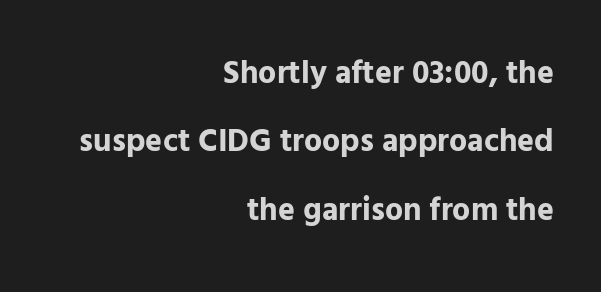
{"serif": "no", "italic": "no", "bold": "yes", "weight": "bold", "width": "normal", "stroke_contrast": "low", "x_height": "medium", "monospaced": "no", "underline": "no", "align": "right", "line_spacing": "loose", "line_spacing_ratio": 2.14, "letter_spacing": "normal", "letter_spacing_em": 0.0, "glyph_px": 32}
